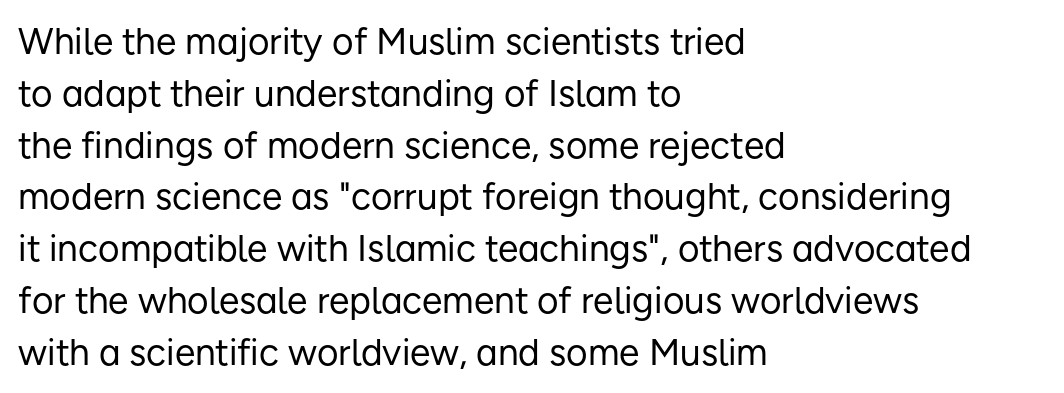
These lines keep a tight, regular rhythm from letter to letter. No feet cap the strokes, marking this as sans-serif type. The passage shown is typed in a proportional face where columns would drift. Weight class: somewhere from thin through regular. The rendering anchors every line to the left-hand side. Nobody drew a line under any word here.
